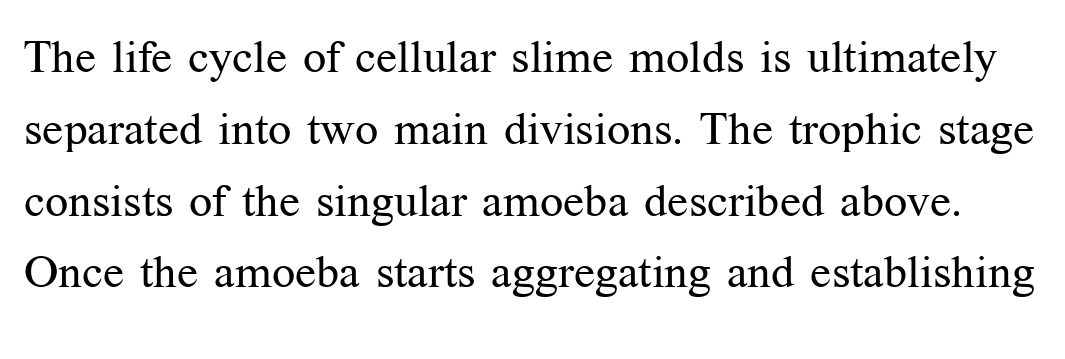
Q: Is the text bold? A: No.
Q: Is the text italic (slanted)? A: No, it is upright.
Q: Is the typeface a serif or a sans-serif typeface? A: Serif.
Q: Is the text underlined? A: No.
Q: Is the spacing between letters normal or unusually wide? A: Normal.
Q: Is the spacing between lines tight, normal or loose? A: Normal.
Q: Width (condensed, normal, or wide)? A: Normal.
Q: Stroke contrast? A: Medium.
Q: x-height? A: Medium.
Q: Monospaced? A: No.
